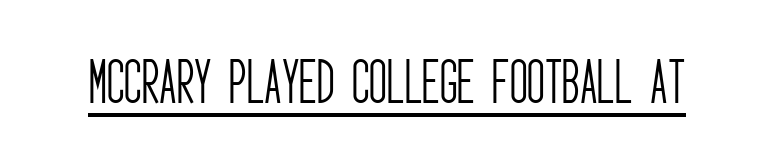
Q: Is the text bold? A: No.
Q: Is the text italic (slanted)? A: No, it is upright.
Q: Is the typeface a serif or a sans-serif typeface? A: Sans-serif.
Q: Is the text underlined? A: Yes.
Q: Is the spacing between letters normal or unusually wide? A: Normal.
Q: Width (condensed, normal, or wide)? A: Condensed.
Q: Stroke contrast? A: Low.
Q: x-height? A: Large.
Q: Monospaced? A: No.
